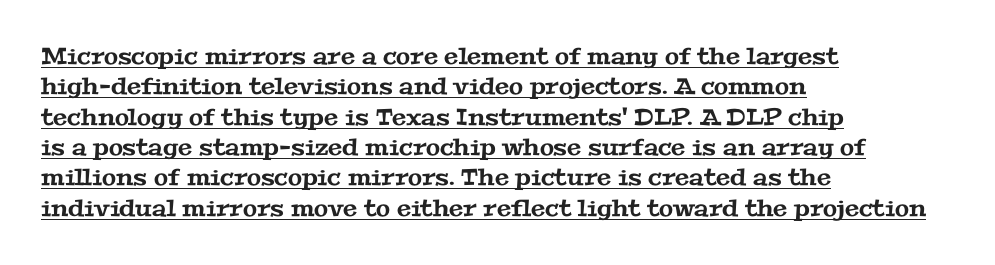
{"underline": "yes", "align": "left", "line_spacing": "normal", "line_spacing_ratio": 1.32, "letter_spacing": "normal", "letter_spacing_em": 0.0, "glyph_px": 23}
